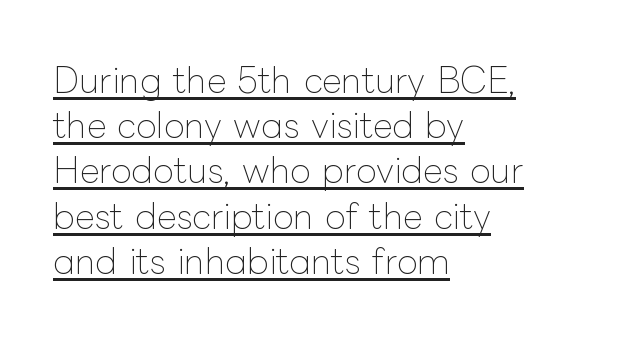
The image shows 34 px thin type, upright; set left-aligned, normal line spacing (1.33x), normal letter spacing, underlined; low stroke contrast and a medium x-height.
